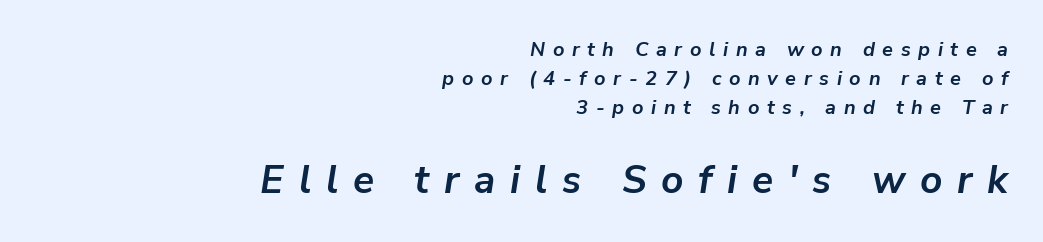
The image shows 39 px semibold type, italic (leaning right); set right-aligned, normal line spacing (1.44x), unusually wide letter spacing (+0.38 em), not underlined; the second (bottom) block is 1.95x larger; low stroke contrast and a medium x-height.
